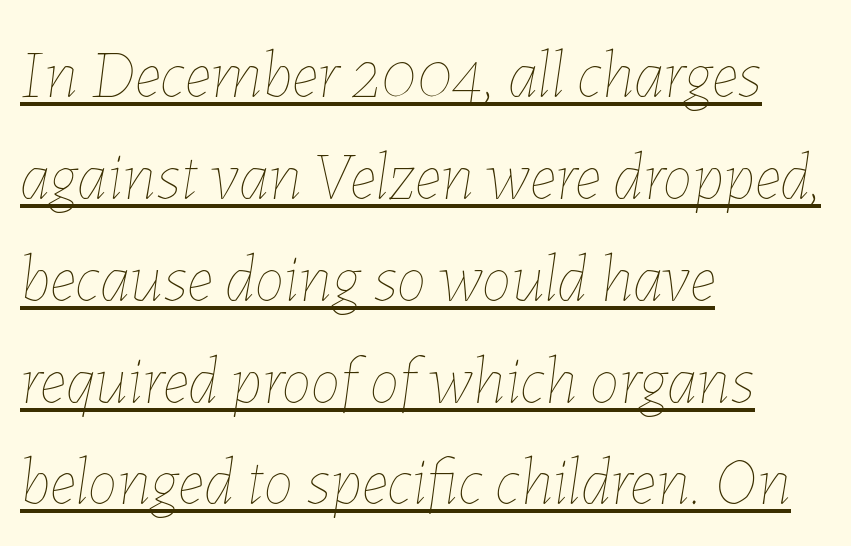
Is there much room between lines? A standard amount, neither cramped nor airy. The passage shown has conventional tracking throughout. Beneath each row of characters lies a ruled line. This reads as an unemphasized weight, regular at the heaviest.
